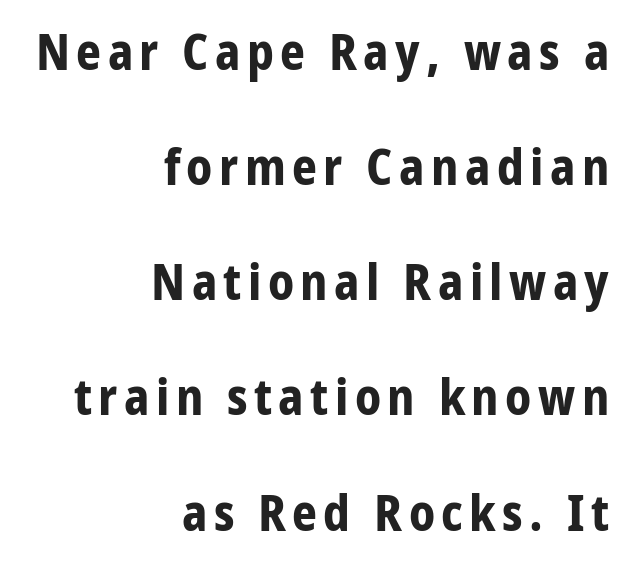
The image shows 49 px bold sans-serif type, upright; set right-aligned, loose line spacing (2.35x), not underlined; low stroke contrast and a medium x-height.
